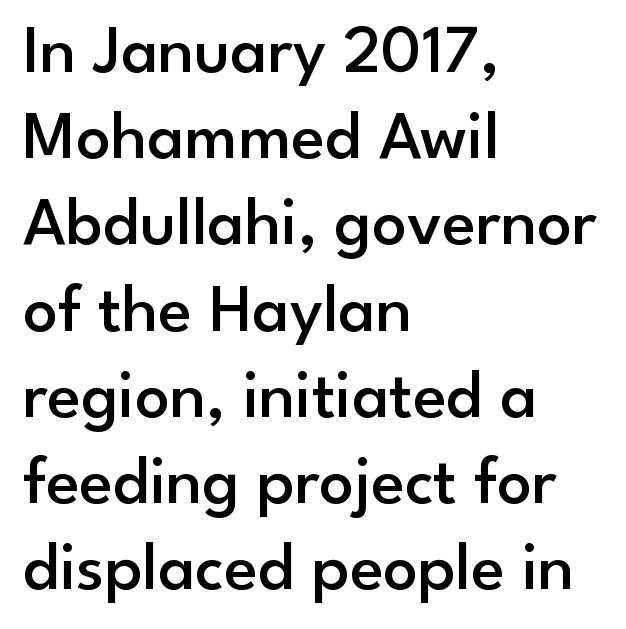
The image shows 69 px semibold sans-serif type, upright; set left-aligned, normal line spacing (1.25x), normal letter spacing, not underlined; low stroke contrast and a small x-height.
